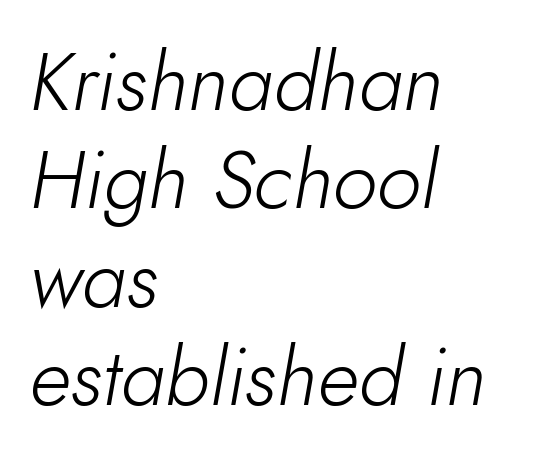
The image shows 80 px light type, italic (leaning right); set left-aligned, line spacing 1.23x, normal letter spacing, not underlined; low stroke contrast and a small x-height.
